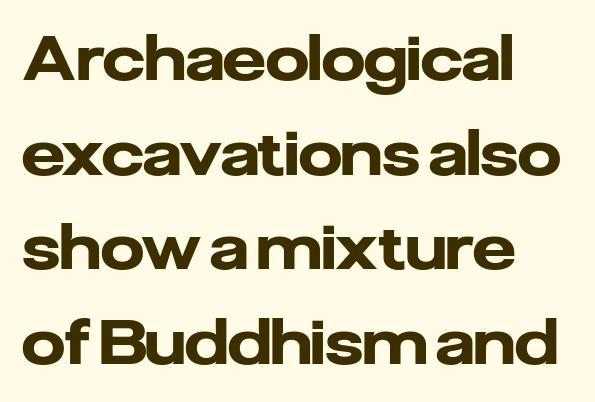
{"serif": "no", "italic": "no", "bold": "yes", "weight": "heavy", "width": "normal", "stroke_contrast": "low", "x_height": "medium", "monospaced": "no", "underline": "no", "align": "left", "line_spacing": "normal", "line_spacing_ratio": 1.55, "letter_spacing": "normal", "letter_spacing_em": 0.0, "glyph_px": 61}
